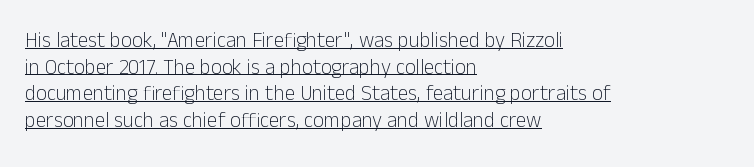
Q: Is the text bold? A: No.
Q: Is the text italic (slanted)? A: No, it is upright.
Q: Is the text underlined? A: Yes.
Q: How is the paragraph aligned? A: Left-aligned.
Q: Is the spacing between letters normal or unusually wide? A: Normal.
Q: Is the spacing between lines tight, normal or loose? A: Normal.
